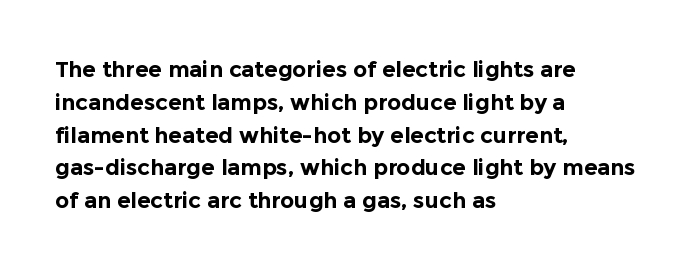
The image shows 22 px bold type, upright; set left-aligned, normal line spacing (1.49x), normal letter spacing, not underlined.
